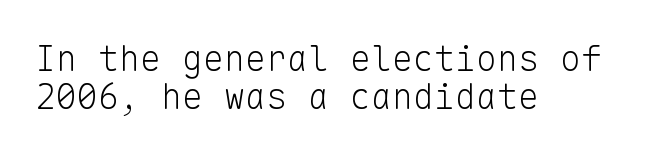
Classification — sans serif. Is the block centered? No — it sits flush against the left margin. These lines are rendered in a fixed-pitch font. Reading down the column, the eye jumps only a short way to each next line. Only glyphs here, with clear space below each row. The strokes carry an ordinary text weight at most.
